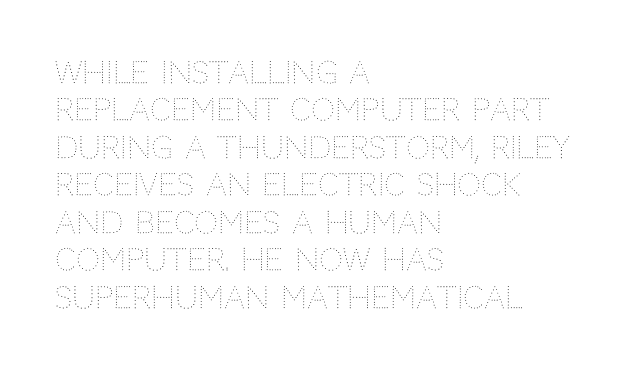
Q: Is the text bold? A: No.
Q: Is the text italic (slanted)? A: No, it is upright.
Q: Is the text underlined? A: No.
Q: How is the paragraph aligned? A: Left-aligned.
Q: Is the spacing between letters normal or unusually wide? A: Normal.
Q: Is the spacing between lines tight, normal or loose? A: Normal.
Q: Width (condensed, normal, or wide)? A: Normal.
Q: Stroke contrast? A: Medium.
Q: x-height? A: Large.
Q: Monospaced? A: No.
